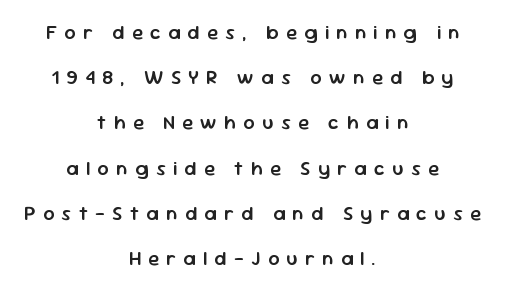
A typesetter would call this leading open, well beyond the default. The whitespace from short lines is split evenly between both sides. Set as a demibold, roughly 600 on the weight scale. Rule under the text: the space is simply empty.
